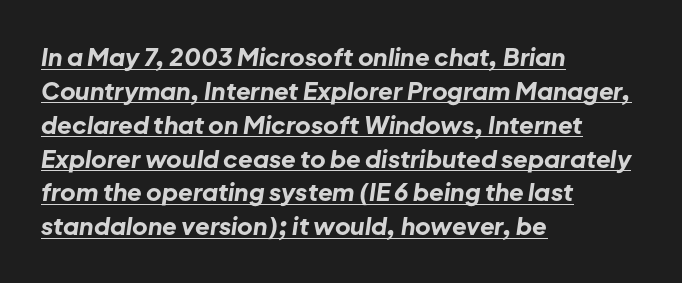
The setting favours the left margin, as ordinary paragraphs usually do. Each glyph is drawn with heavy, bold strokes. Successive baselines arrive at the customary interval. Inter-character spacing is left at the font's built-in metrics. Emphasis is given by a line drawn under the lettering.
